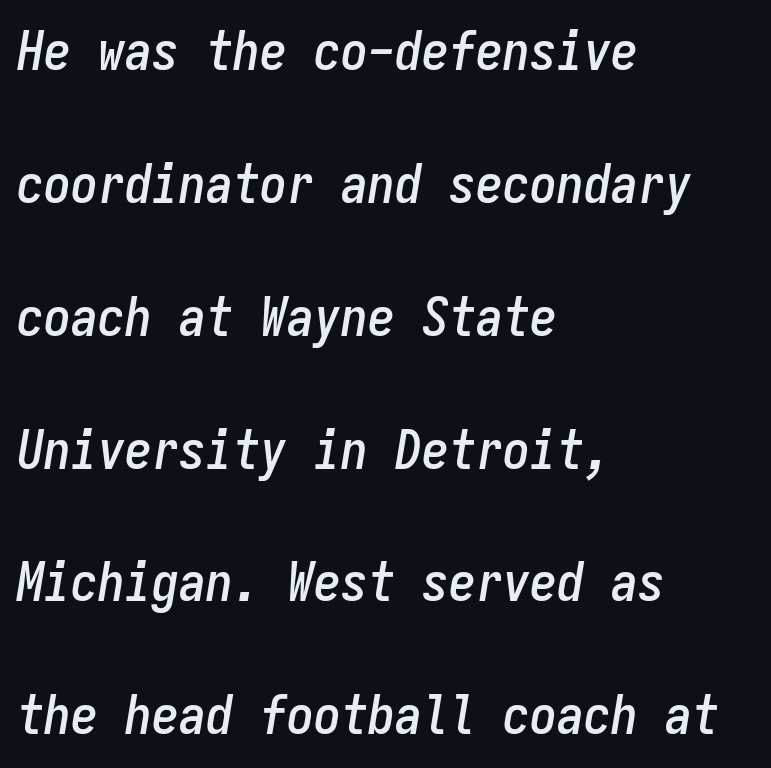
The image shows 54 px condensed type, italic (leaning right), monospaced; set left-aligned, loose line spacing (2.46x), normal letter spacing, not underlined; low stroke contrast and a medium x-height.
